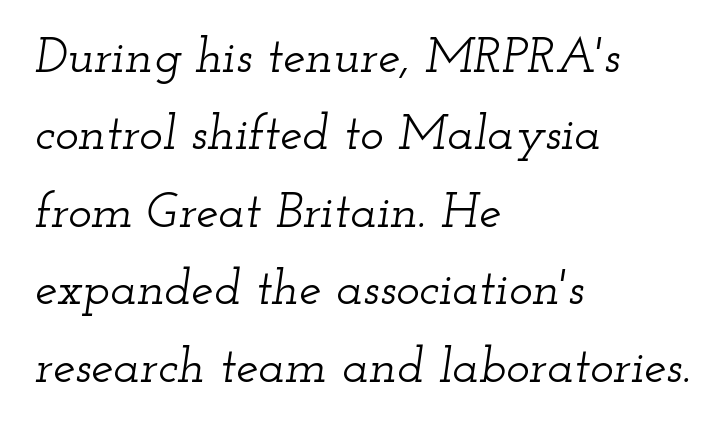
The image shows 50 px wide serif type, italic (leaning right); set left-aligned, normal line spacing (1.55x), normal letter spacing, not underlined; low stroke contrast and a small x-height.
